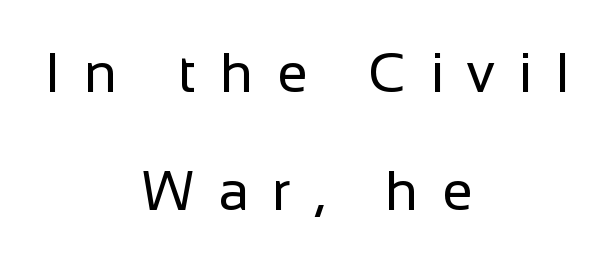
The image shows 56 px regular-weight sans-serif type, upright; set centered, loose line spacing (2.1x), unusually wide letter spacing (+0.42 em), not underlined; low stroke contrast and a medium x-height.
